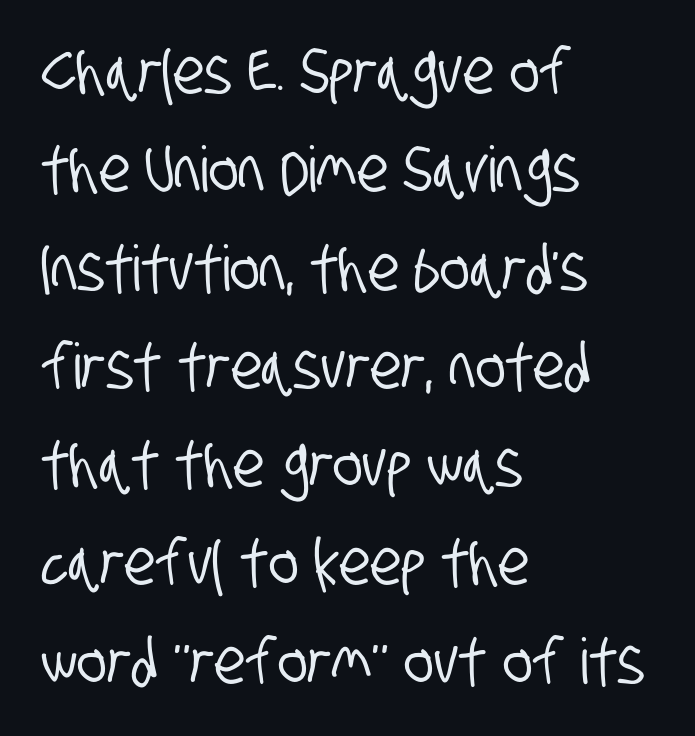
These lines are composed in type without serifs. In terms of letterspacing, this is plain default setting. A clean baseline with only descenders dipping below it. Is there much room between lines? A standard amount, neither cramped nor airy. These lines are rendered in a variable-pitch font. A classic flush-left, rag-right setting is used for this passage.
